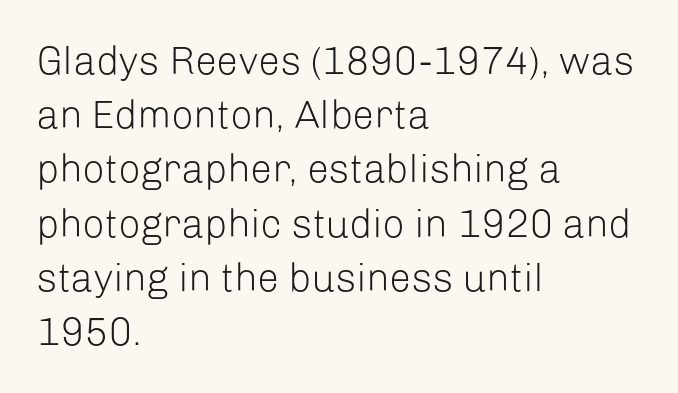
{"serif": "no", "italic": "no", "bold": "no", "weight": "light", "width": "normal", "stroke_contrast": "low", "x_height": "medium", "monospaced": "no", "underline": "no", "align": "left", "line_spacing": "normal", "line_spacing_ratio": 1.39, "letter_spacing": "normal", "letter_spacing_em": 0.0, "glyph_px": 39}
